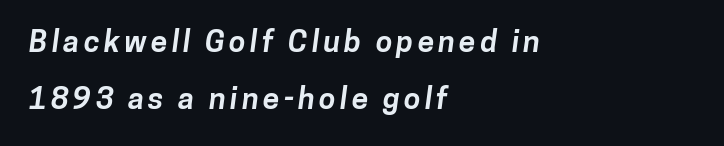
The image shows 30 px bold sans-serif type; set left-aligned, line spacing 1.89x, not underlined; low stroke contrast and a medium x-height.
